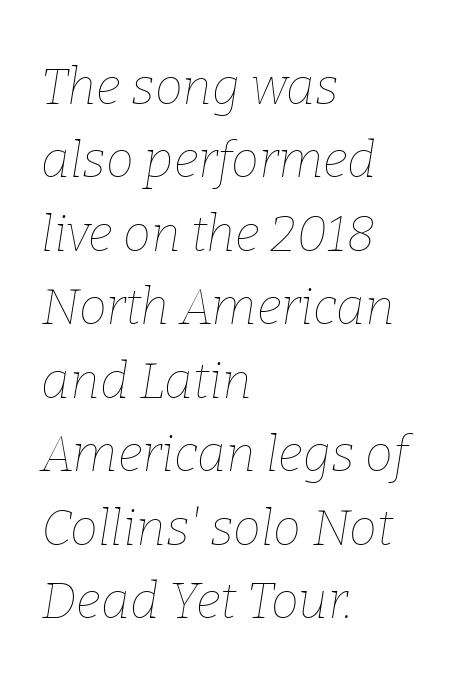
Q: Is the text bold? A: No.
Q: Is the text italic (slanted)? A: Yes, it leans right by about 9 degrees.
Q: Is the text underlined? A: No.
Q: How is the paragraph aligned? A: Left-aligned.
Q: Is the spacing between letters normal or unusually wide? A: Normal.
Q: Is the spacing between lines tight, normal or loose? A: Normal.
Q: Width (condensed, normal, or wide)? A: Normal.
Q: Stroke contrast? A: Low.
Q: x-height? A: Medium.
Q: Monospaced? A: No.
